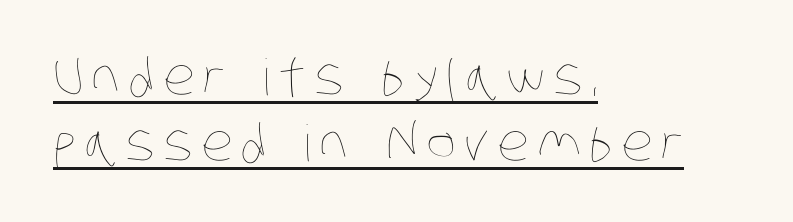
The passage shown is underscored from start to finish. Horizontal alignment here is leftward, the default for most running prose. The face looks like a standard text weight, possibly lighter. Varying glyph widths throughout — classic text-font behaviour. The rendering uses a moderate line-height, typical for paragraphs.
